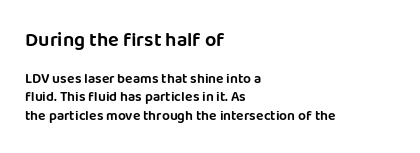
Normally led — the rows are evenly, conventionally spaced. Posture: straight, roman, zero tilt. The gap between lines stays unmarked. Characters follow at the spacing the type designer built in. The rendering shrinks the type as you move from the upper chunk to the lower.
